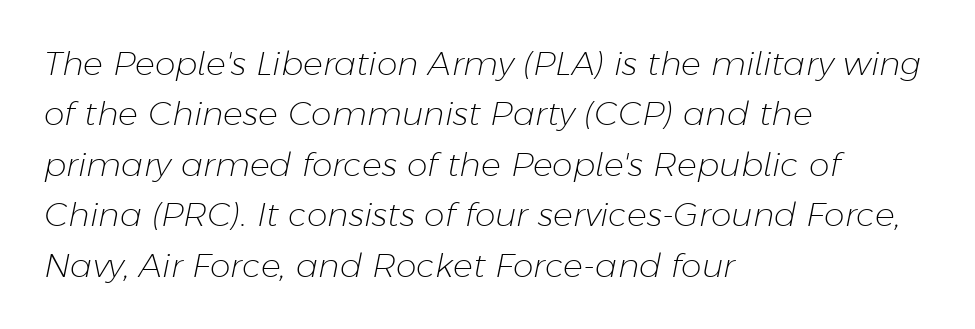
The image shows 33 px light type, italic (leaning right); set left-aligned, normal line spacing (1.53x), normal letter spacing, not underlined; low stroke contrast and a medium x-height.
